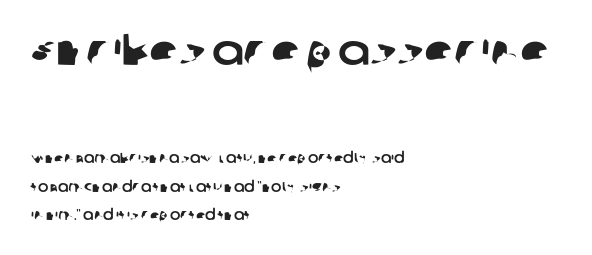
{"serif": "no", "width": "normal", "stroke_contrast": "low", "x_height": "large", "monospaced": "no", "underline": "no", "align": "left", "line_spacing": "loose", "line_spacing_ratio": 2.02, "letter_spacing": "normal", "letter_spacing_em": 0.0, "larger_block": "first", "size_ratio": 3.07, "glyph_px": 43}
